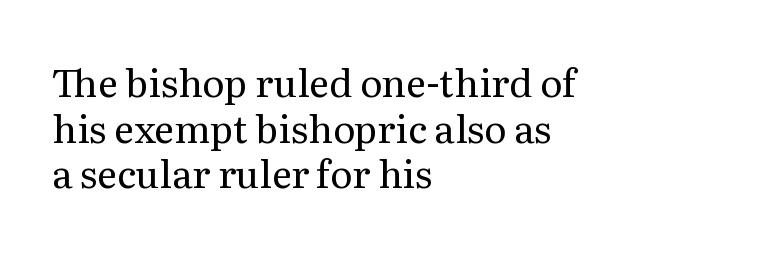
The image shows 38 px regular-weight serif type, upright; set left-aligned, line spacing 1.2x, normal letter spacing, not underlined; medium stroke contrast and a medium x-height.
